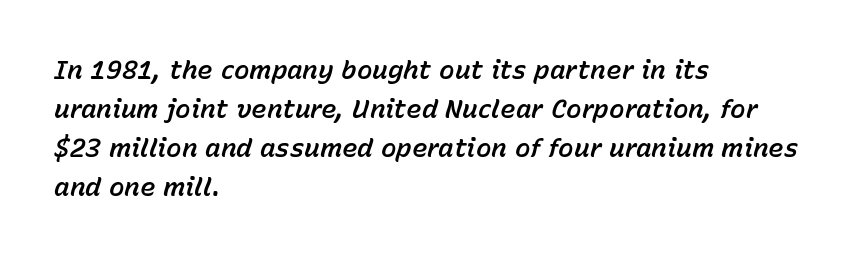
Successive baselines arrive at the customary interval. If you drew a ruler down the left edge, every line would touch it. Caption: standard tracking, unaltered. Letters rest on an invisible, unmarked baseline. The rendering applies a slant to the glyphs.
